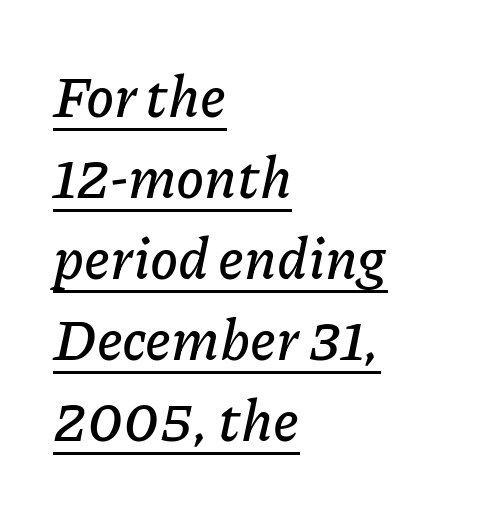
These lines stack with their left ends in a neat column. The line-height multiplier appears to be the usual default. The letters advance in unequal steps, a hallmark of proportional type. Check the space under the baseline: a stroke is drawn there. Does the lettering tilt? It does — this is italic. Look at the tracking — it's just the regular setting, nothing added.
